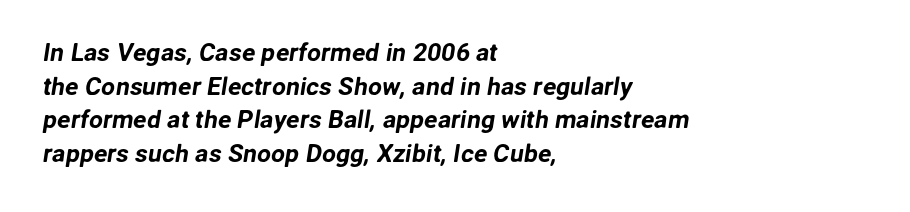
Tracking here is standard; glyphs follow each other at the usual distance. The foot of each line stays bare and open. Leading matches the norm, producing a regular column. The rag falls on the right side of this text block.
